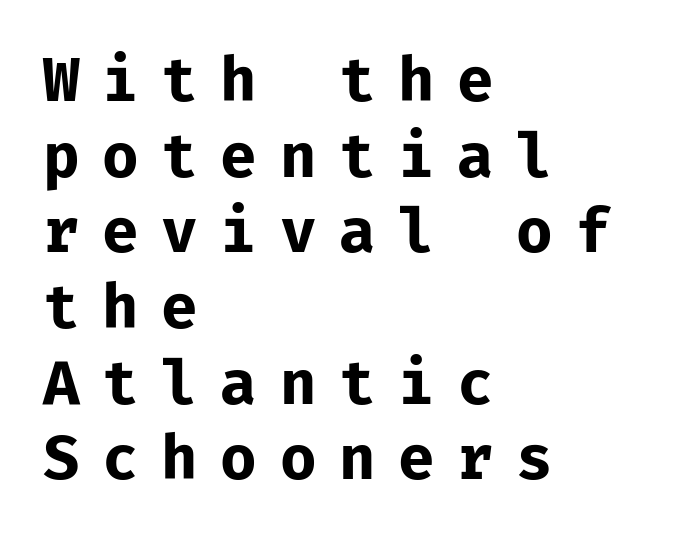
Q: Is the text bold? A: Yes.
Q: Is the text italic (slanted)? A: No, it is upright.
Q: Is the typeface a serif or a sans-serif typeface? A: Sans-serif.
Q: Is the text underlined? A: No.
Q: How is the paragraph aligned? A: Left-aligned.
Q: Is the spacing between letters normal or unusually wide? A: Unusually wide.
Q: Width (condensed, normal, or wide)? A: Normal.
Q: Stroke contrast? A: Low.
Q: x-height? A: Medium.
Q: Monospaced? A: Yes.
